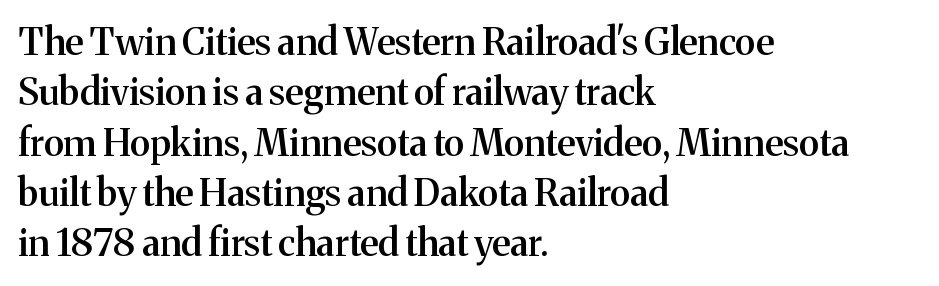
The characters look somewhat weighty, a semibold short of true bold. Beneath every word, the page is bare. Quick note: interline space is typical. Little horizontal feet cap the strokes, marking this as serif type.
